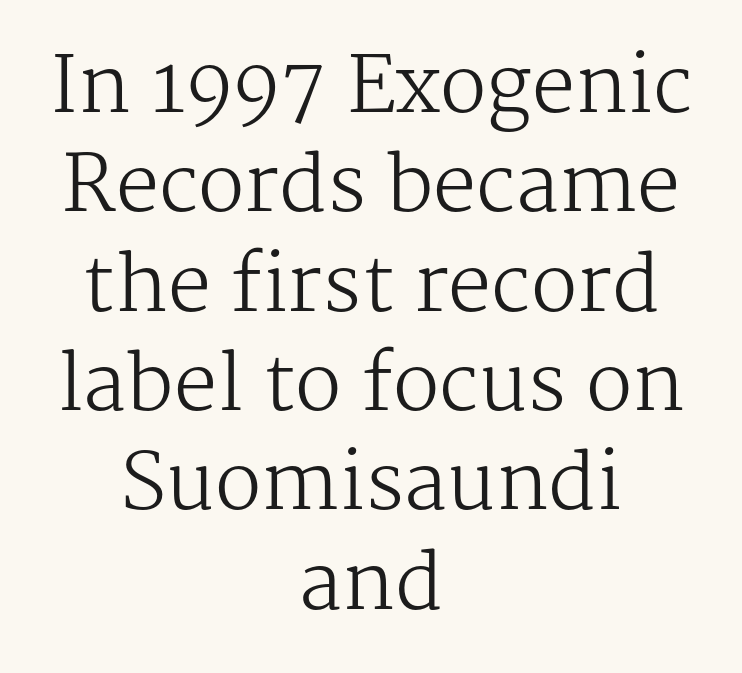
Q: Is the text bold? A: No.
Q: Is the text italic (slanted)? A: No, it is upright.
Q: Is the typeface a serif or a sans-serif typeface? A: Serif.
Q: Is the text underlined? A: No.
Q: How is the paragraph aligned? A: Centered.
Q: Is the spacing between letters normal or unusually wide? A: Normal.
Q: Is the spacing between lines tight, normal or loose? A: Normal.
Q: Width (condensed, normal, or wide)? A: Normal.
Q: Stroke contrast? A: Medium.
Q: x-height? A: Medium.
Q: Monospaced? A: No.
